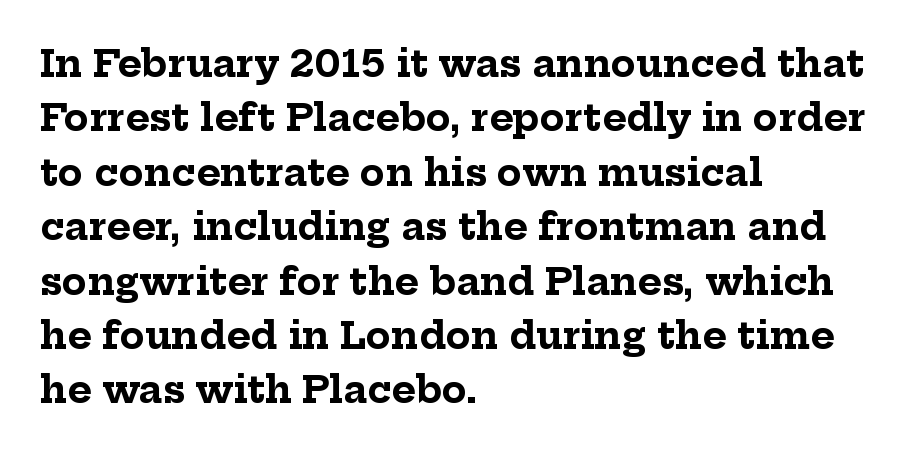
Serif or sans? Serif — the stroke terminals have little feet. Note the varied advance widths — an 'i' is clearly narrower than an 'm'. Leftover space on each line is placed entirely after the last word. Rule under the text: the space is simply empty. Students, this is bold: see how much ink each stroke carries.
